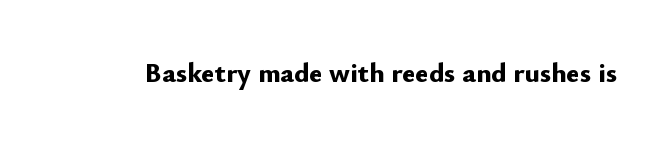
{"serif": "no", "italic": "no", "bold": "yes", "weight": "bold", "width": "normal", "stroke_contrast": "low", "x_height": "small", "monospaced": "no", "underline": "no", "letter_spacing": "normal", "letter_spacing_em": 0.0, "glyph_px": 28}
